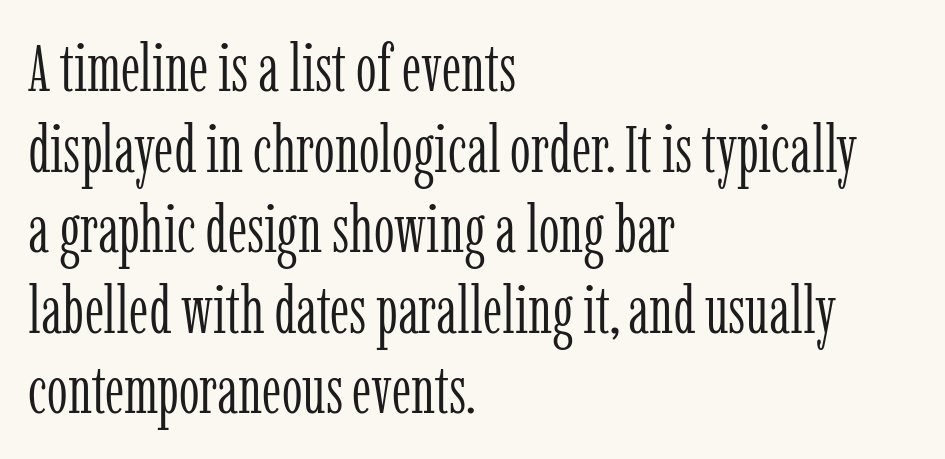
Q: Is the text bold? A: No.
Q: Is the text italic (slanted)? A: No, it is upright.
Q: Is the typeface a serif or a sans-serif typeface? A: Serif.
Q: Is the text underlined? A: No.
Q: How is the paragraph aligned? A: Left-aligned.
Q: Is the spacing between letters normal or unusually wide? A: Normal.
Q: Width (condensed, normal, or wide)? A: Condensed.
Q: Stroke contrast? A: Low.
Q: x-height? A: Medium.
Q: Monospaced? A: No.
